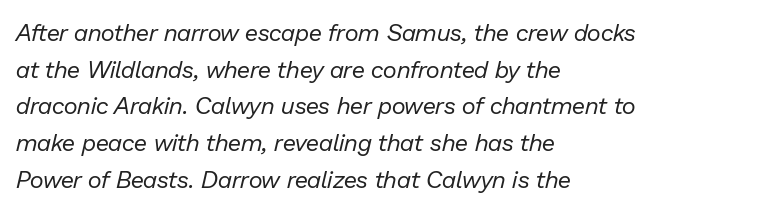
{"italic": "yes", "lean": "right", "slant_degrees": 13, "bold": "no", "underline": "no", "align": "left", "line_spacing": "normal", "line_spacing_ratio": 1.53, "letter_spacing": "normal", "letter_spacing_em": 0.0, "glyph_px": 24}
